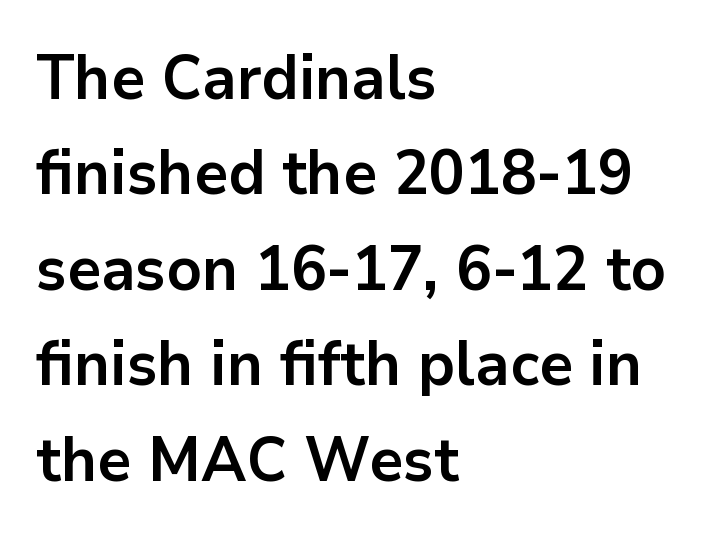
The image shows 62 px bold sans-serif type, upright; set left-aligned, normal line spacing (1.54x), normal letter spacing, not underlined; low stroke contrast and a medium x-height.
